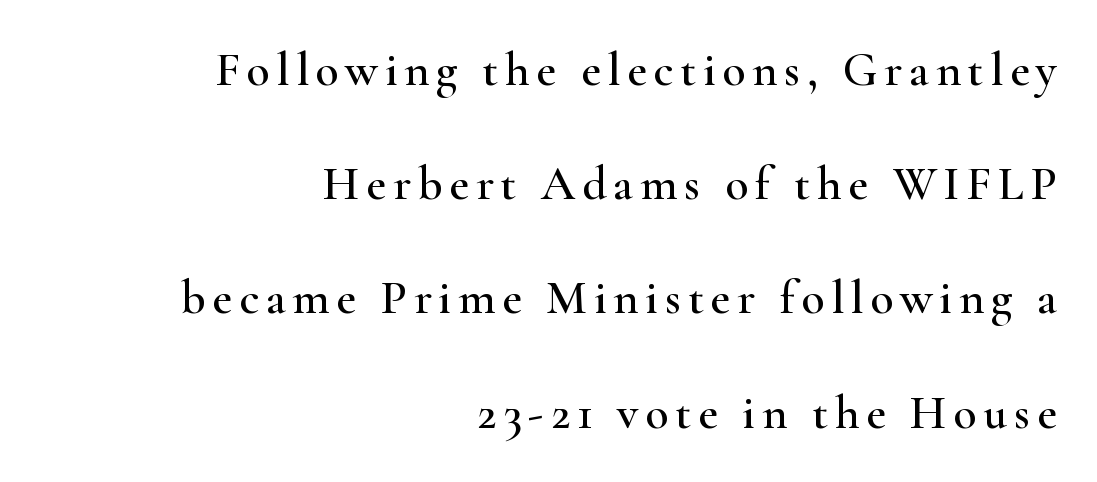
Vertically, the passage feels expansive, rows floating well apart. Designer's note — italics off, roman on. Quick note: underline off. Serif or sans? Serif — the stroke terminals have little feet. The setting favours the right margin, as signatures and pull-quotes sometimes do.
